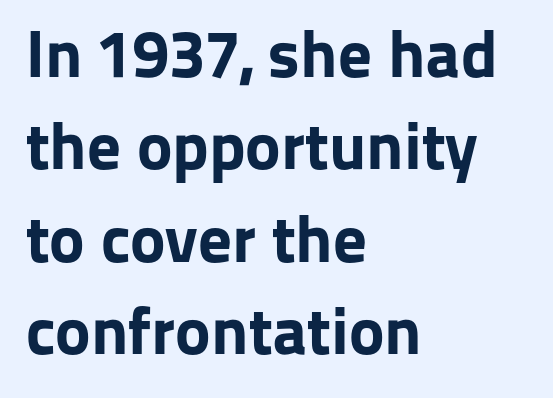
{"serif": "no", "italic": "no", "bold": "yes", "weight": "bold", "width": "normal", "stroke_contrast": "low", "x_height": "medium", "monospaced": "no", "underline": "no", "align": "left", "line_spacing": "normal", "line_spacing_ratio": 1.38, "letter_spacing": "normal", "letter_spacing_em": 0.0, "glyph_px": 67}
